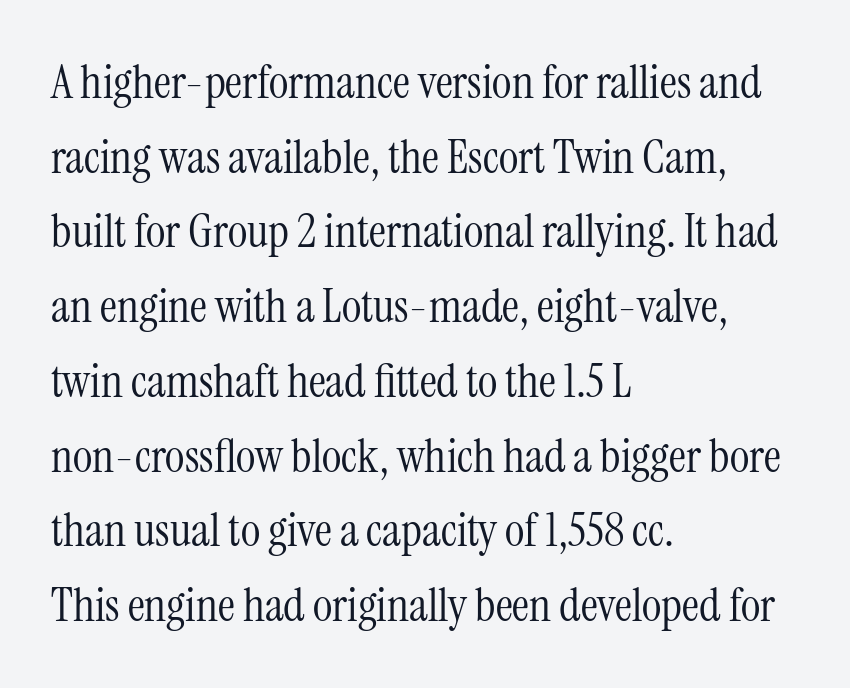
The image shows 47 px light, condensed serif type, upright; set left-aligned, normal line spacing (1.59x), normal letter spacing, not underlined; medium stroke contrast and a medium x-height.
